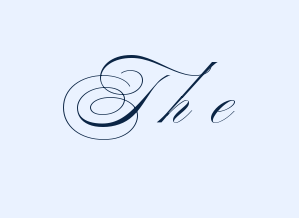
{"serif": "no", "bold": "no", "weight": "light", "width": "wide", "stroke_contrast": "medium", "x_height": "small", "monospaced": "no", "underline": "no", "letter_spacing": "wide", "letter_spacing_em": 0.32, "glyph_px": 70}
